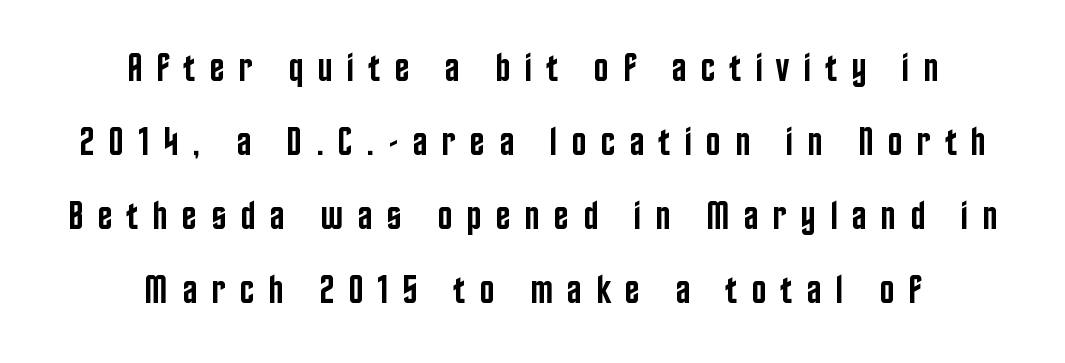
Q: Is the text bold? A: Semi-bold.
Q: Is the text italic (slanted)? A: No, it is upright.
Q: Is the typeface a serif or a sans-serif typeface? A: Sans-serif.
Q: Is the text underlined? A: No.
Q: How is the paragraph aligned? A: Centered.
Q: Is the spacing between letters normal or unusually wide? A: Unusually wide.
Q: Width (condensed, normal, or wide)? A: Condensed.
Q: Stroke contrast? A: Low.
Q: x-height? A: Large.
Q: Monospaced? A: No.
